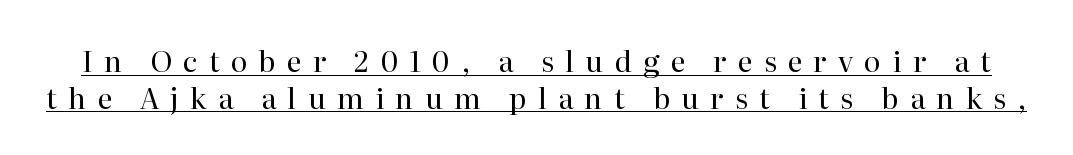
Substantial extra tracking has been applied to these lines. I'd call this a serif setting — the letters wear small feet. The typography opts for an upright posture over an oblique one. If you measured baseline to baseline, you'd find a middling distance.
